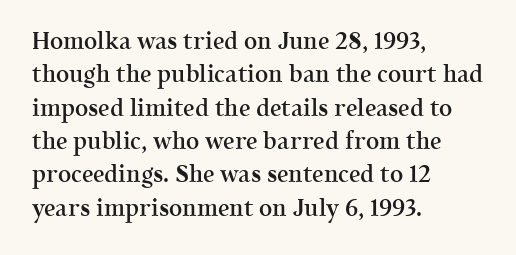
The image shows 23 px text type, upright; set left-aligned, normal line spacing (1.45x), normal letter spacing, not underlined.
